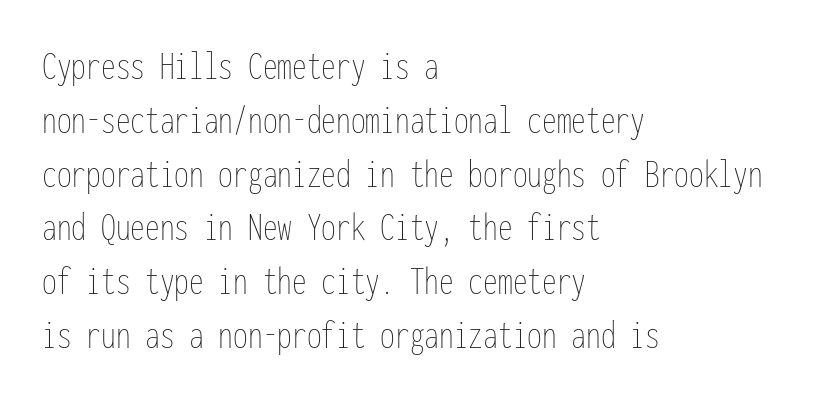
The image shows 42 px thin, condensed type, upright, monospaced; set left-aligned, normal line spacing (1.28x), normal letter spacing, not underlined; low stroke contrast and a medium x-height.
